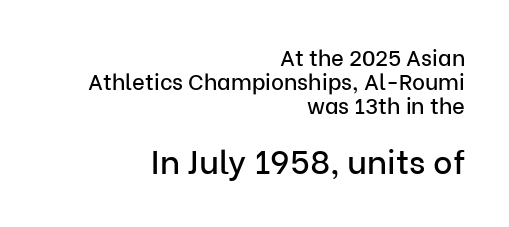
{"serif": "no", "italic": "no", "width": "normal", "stroke_contrast": "low", "x_height": "medium", "monospaced": "no", "underline": "no", "align": "right", "line_spacing": "tight", "line_spacing_ratio": 1.08, "letter_spacing": "normal", "letter_spacing_em": 0.0, "larger_block": "second", "size_ratio": 1.5, "glyph_px": 33}
